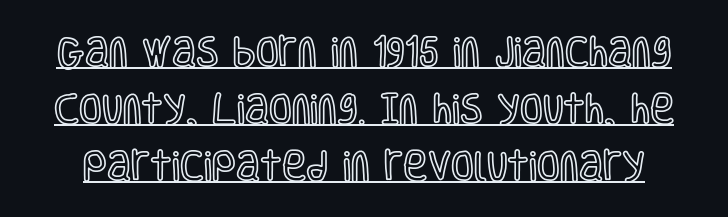
Q: Is the text italic (slanted)? A: No, it is upright.
Q: Is the text underlined? A: Yes.
Q: Is the spacing between letters normal or unusually wide? A: Normal.
Q: Width (condensed, normal, or wide)? A: Condensed.
Q: x-height? A: Large.
Q: Monospaced? A: No.
